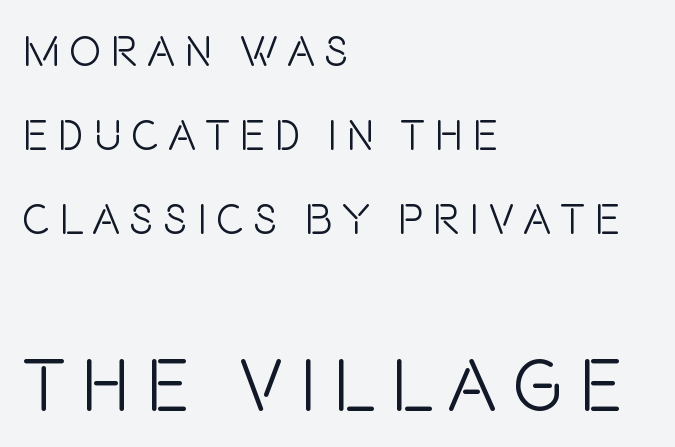
A bare baseline throughout the passage. Honestly, the letter spacing is so wide it's the main thing you notice. Every character sits straight up, as roman type does. Typeset ragged right — the left edge is the straight one.
